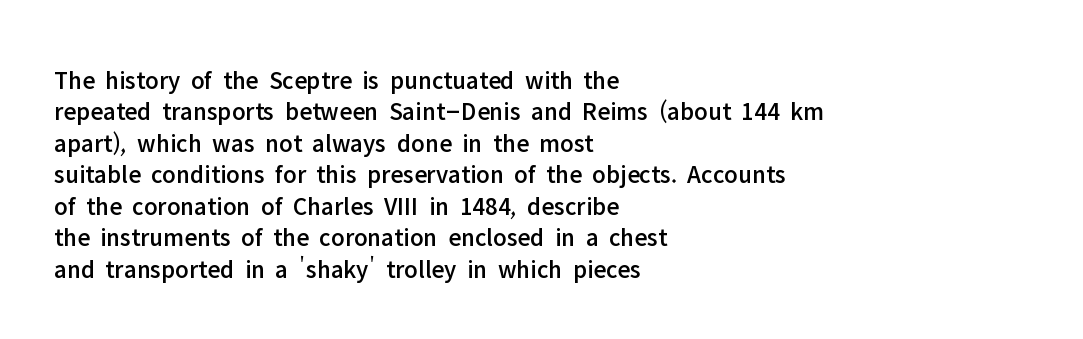
The image shows 26 px text type, upright; set left-aligned, line spacing 1.21x, normal letter spacing, not underlined.
